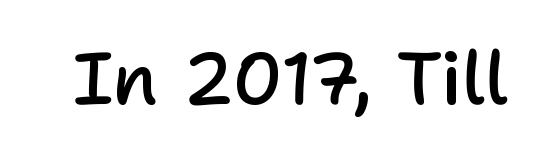
The image shows 73 px semibold sans-serif type, upright; set normal letter spacing, not underlined; low stroke contrast and a medium x-height.
